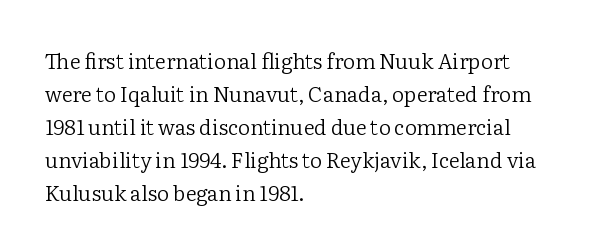
{"italic": "no", "bold": "no", "underline": "no", "align": "left", "line_spacing": "normal", "line_spacing_ratio": 1.57, "letter_spacing": "normal", "letter_spacing_em": 0.0, "glyph_px": 21}
